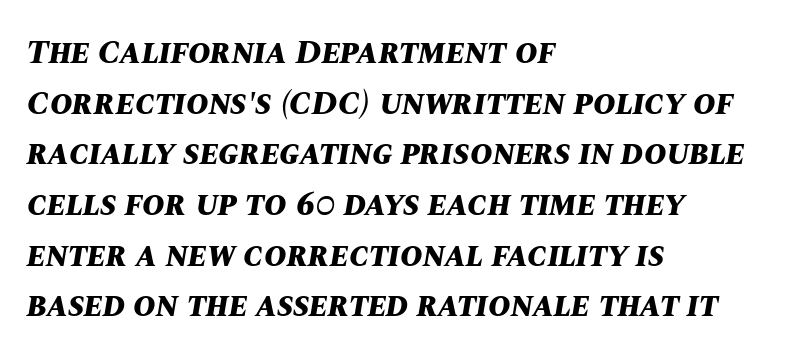
Q: Is the text bold? A: Yes.
Q: Is the text italic (slanted)? A: Yes, it leans right by about 10 degrees.
Q: Is the text underlined? A: No.
Q: How is the paragraph aligned? A: Left-aligned.
Q: Is the spacing between letters normal or unusually wide? A: Normal.
Q: Is the spacing between lines tight, normal or loose? A: Normal.
Q: Width (condensed, normal, or wide)? A: Normal.
Q: Stroke contrast? A: Medium.
Q: x-height? A: Large.
Q: Monospaced? A: No.
